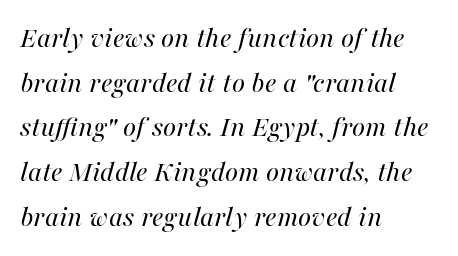
Q: Is the text bold? A: No.
Q: Is the text italic (slanted)? A: Yes, it leans right by about 16 degrees.
Q: Is the text underlined? A: No.
Q: How is the paragraph aligned? A: Left-aligned.
Q: Is the spacing between letters normal or unusually wide? A: Normal.
Q: Is the spacing between lines tight, normal or loose? A: Normal.
Q: Width (condensed, normal, or wide)? A: Normal.
Q: Stroke contrast? A: High.
Q: x-height? A: Medium.
Q: Monospaced? A: No.
